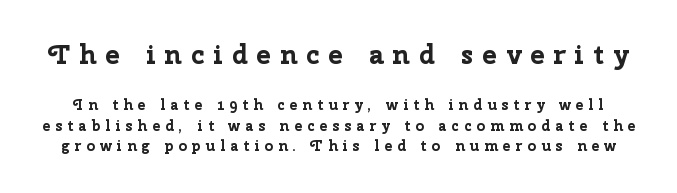
{"italic": "no", "bold": "yes", "underline": "no", "line_spacing": "normal", "line_spacing_ratio": 1.36, "letter_spacing": "wide", "letter_spacing_em": 0.33, "larger_block": "first", "size_ratio": 1.8, "glyph_px": 27}
